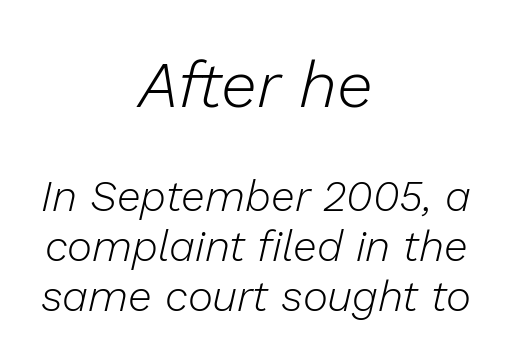
{"italic": "yes", "lean": "right", "slant_degrees": 13, "bold": "no", "weight": "light", "width": "normal", "stroke_contrast": "low", "x_height": "medium", "monospaced": "no", "underline": "no", "align": "center", "line_spacing_ratio": 1.16, "letter_spacing": "normal", "letter_spacing_em": 0.0, "larger_block": "first", "size_ratio": 1.51, "glyph_px": 65}
